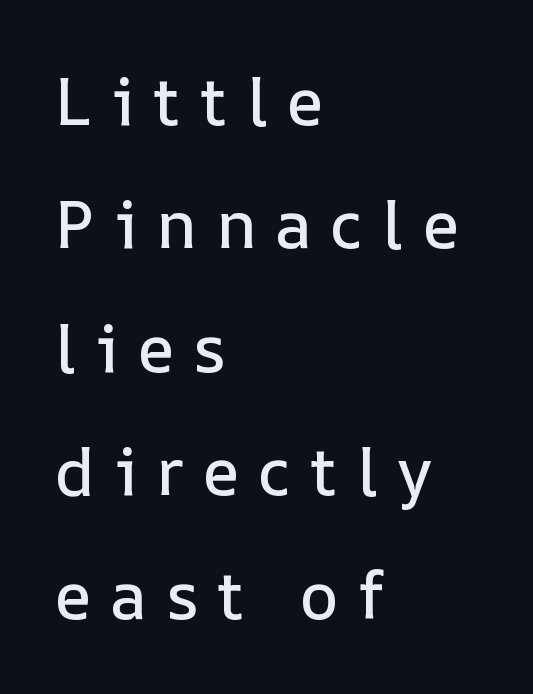
The image shows 66 px text type, upright; set left-aligned, line spacing 1.87x, unusually wide letter spacing (+0.29 em), not underlined; low stroke contrast and a medium x-height.
